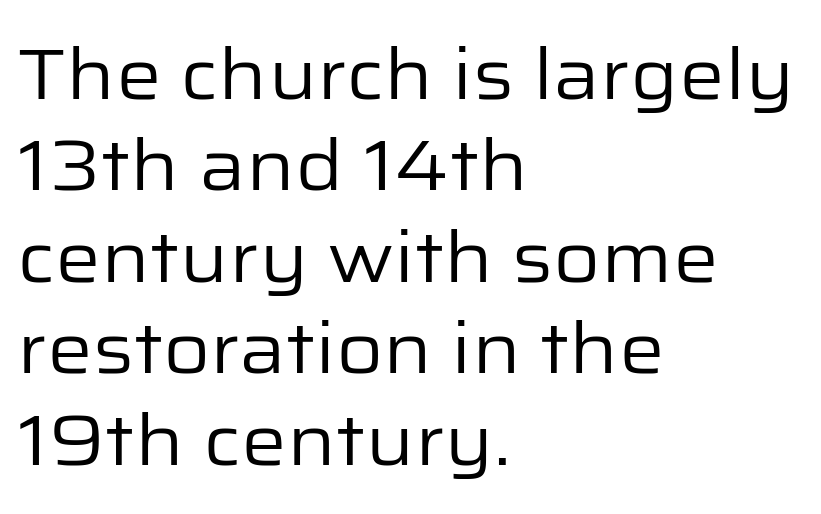
The image shows 72 px regular-weight sans-serif type, upright; set left-aligned, normal line spacing (1.27x), normal letter spacing, not underlined; low stroke contrast and a medium x-height.
